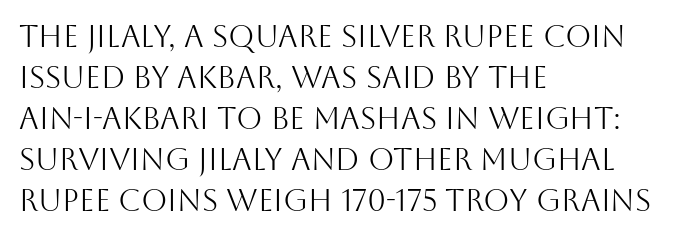
The image shows 30 px light sans-serif type, upright; set left-aligned, normal line spacing (1.37x), normal letter spacing, not underlined; medium stroke contrast and a large x-height.
